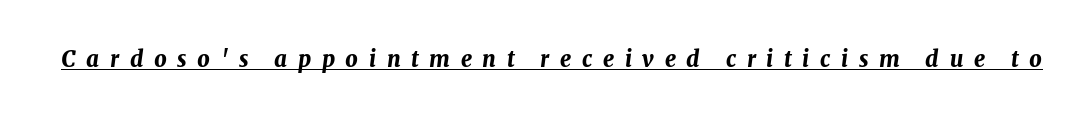
The image shows 22 px bold type, italic (leaning right); set unusually wide letter spacing (+0.48 em), underlined.
